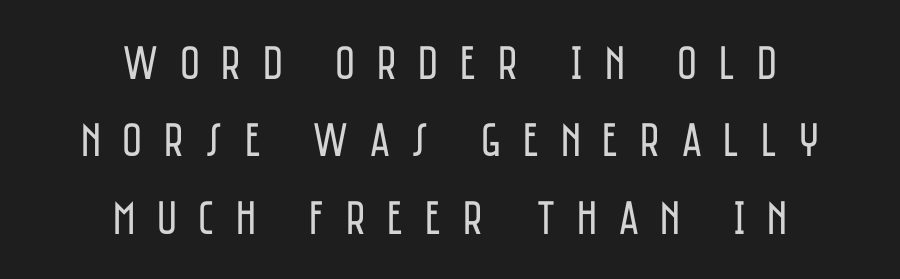
The image shows 48 px regular-weight, condensed sans-serif type, upright; set centered, normal line spacing (1.61x), unusually wide letter spacing (+0.45 em), not underlined; low stroke contrast and a large x-height.
